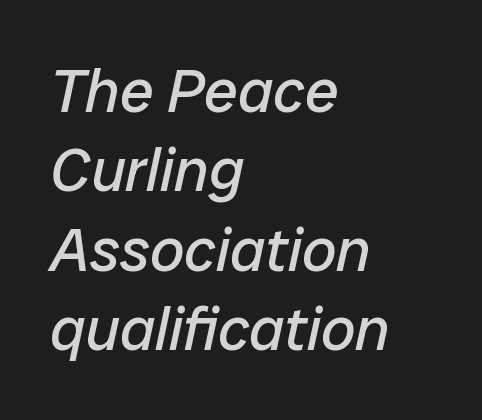
The image shows 61 px regular-weight type, italic (leaning right); set left-aligned, normal line spacing (1.3x), normal letter spacing, not underlined; low stroke contrast and a medium x-height.
